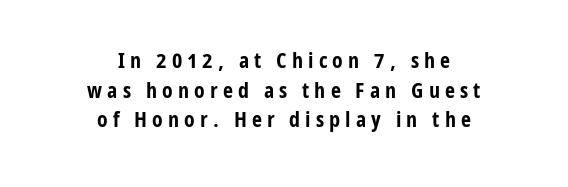
{"italic": "no", "bold": "yes", "underline": "no", "align": "center", "line_spacing": "normal", "line_spacing_ratio": 1.35, "letter_spacing": "wide", "letter_spacing_em": 0.23, "glyph_px": 22}
